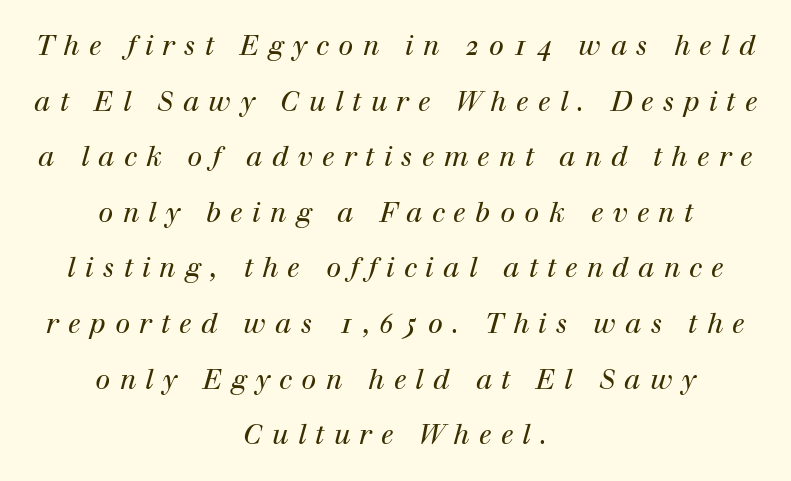
The image shows 27 px text type, italic (leaning right); set centered, loose line spacing (2.06x), unusually wide letter spacing (+0.34 em), not underlined.
